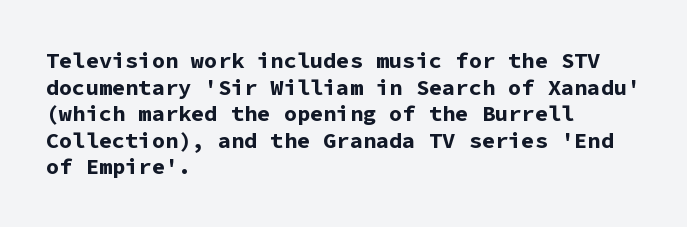
Which margin do the lines hug? The left one — the right edge is uneven. Weight check: bold — yes, fully. Tracking here is standard; glyphs follow each other at the usual distance. Unlike italic type, these characters show no tilt at all. Just letters on the line, the space beneath them empty.
